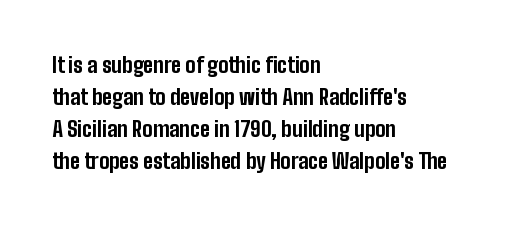
Q: Is the text bold? A: Yes.
Q: Is the text italic (slanted)? A: No, it is upright.
Q: Is the text underlined? A: No.
Q: How is the paragraph aligned? A: Left-aligned.
Q: Is the spacing between letters normal or unusually wide? A: Normal.
Q: Is the spacing between lines tight, normal or loose? A: Normal.
